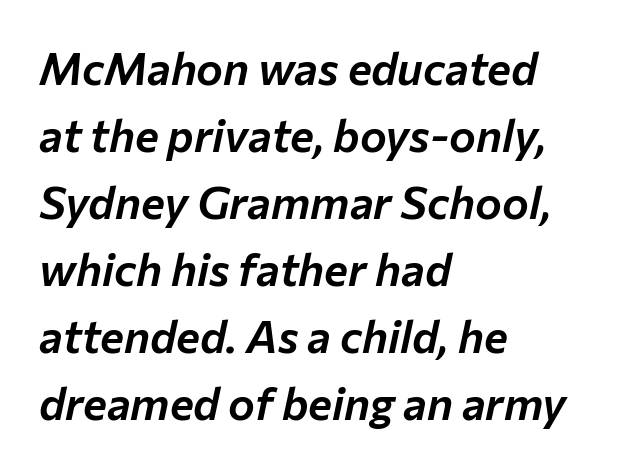
Q: Is the text italic (slanted)? A: Yes, it leans right by about 12 degrees.
Q: Is the text underlined? A: No.
Q: How is the paragraph aligned? A: Left-aligned.
Q: Is the spacing between letters normal or unusually wide? A: Normal.
Q: Is the spacing between lines tight, normal or loose? A: Normal.
Q: Width (condensed, normal, or wide)? A: Normal.
Q: Stroke contrast? A: Low.
Q: x-height? A: Medium.
Q: Monospaced? A: No.
